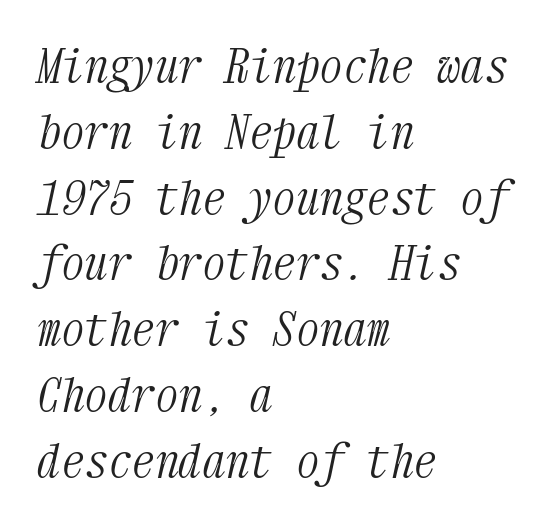
Q: Is the text bold? A: No.
Q: Is the text italic (slanted)? A: Yes, it leans right by about 12 degrees.
Q: Is the typeface a serif or a sans-serif typeface? A: Serif.
Q: Is the text underlined? A: No.
Q: How is the paragraph aligned? A: Left-aligned.
Q: Is the spacing between letters normal or unusually wide? A: Normal.
Q: Is the spacing between lines tight, normal or loose? A: Normal.
Q: Width (condensed, normal, or wide)? A: Condensed.
Q: Stroke contrast? A: Medium.
Q: x-height? A: Medium.
Q: Monospaced? A: Yes.
